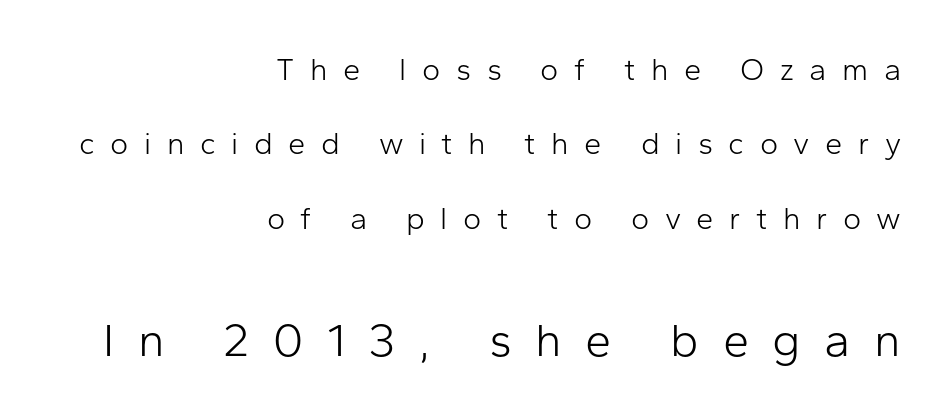
{"serif": "no", "italic": "no", "bold": "no", "weight": "light", "width": "normal", "stroke_contrast": "low", "x_height": "medium", "monospaced": "no", "underline": "no", "align": "right", "line_spacing": "loose", "line_spacing_ratio": 2.4, "letter_spacing": "wide", "letter_spacing_em": 0.5, "larger_block": "second", "size_ratio": 1.52, "glyph_px": 47}
